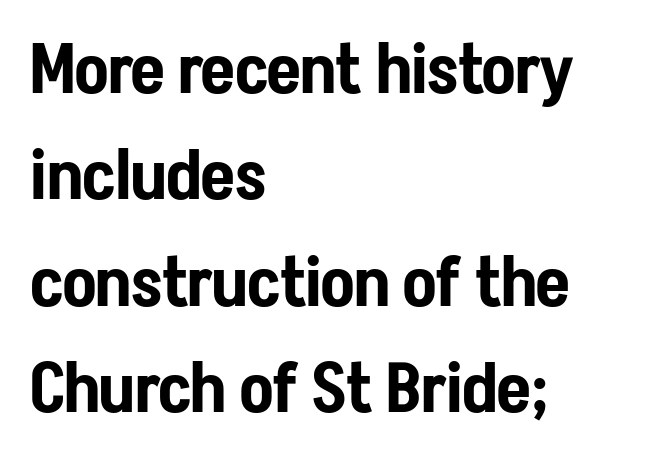
The image shows 69 px condensed sans-serif type, upright; set left-aligned, normal line spacing (1.54x), normal letter spacing, not underlined; low stroke contrast and a medium x-height.
